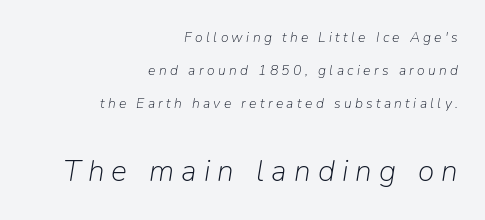
Q: Is the text bold? A: No.
Q: Is the text italic (slanted)? A: Yes, it leans right by about 9 degrees.
Q: Is the text underlined? A: No.
Q: How is the paragraph aligned? A: Right-aligned.
Q: Is the spacing between letters normal or unusually wide? A: Unusually wide.
Q: Is the spacing between lines tight, normal or loose? A: Loose.
Q: Which block of text is set in a larger size, the first (top) or the second (bottom)? A: The second (bottom) one.
Q: Width (condensed, normal, or wide)? A: Normal.
Q: Stroke contrast? A: Low.
Q: x-height? A: Medium.
Q: Monospaced? A: No.
